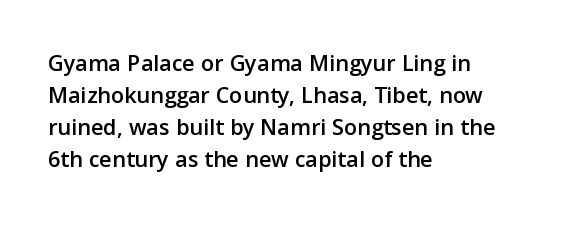
Q: Is the text italic (slanted)? A: No, it is upright.
Q: Is the text underlined? A: No.
Q: How is the paragraph aligned? A: Left-aligned.
Q: Is the spacing between letters normal or unusually wide? A: Normal.
Q: Is the spacing between lines tight, normal or loose? A: Normal.
